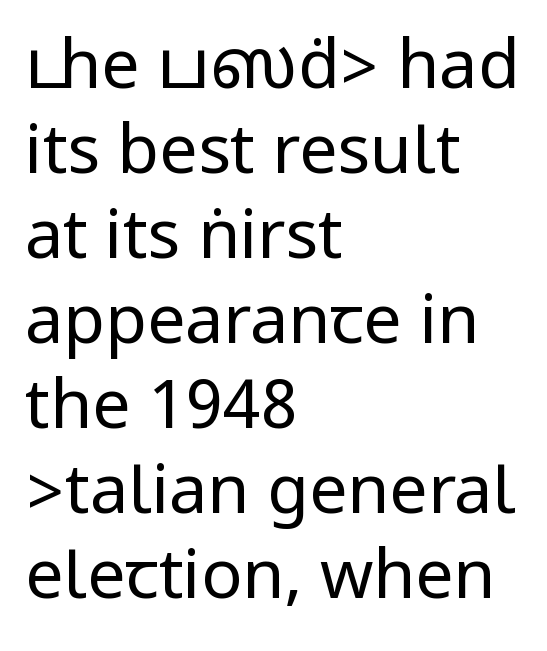
The image shows 68 px regular-weight, condensed sans-serif type, upright; set left-aligned, normal line spacing (1.25x), normal letter spacing, not underlined; low stroke contrast.
